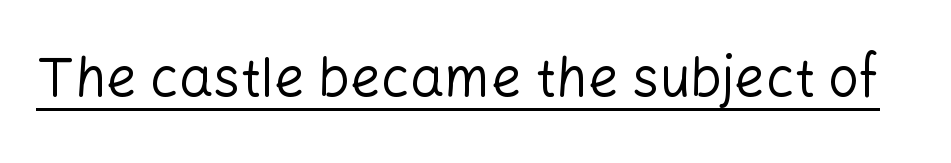
The image shows 54 px regular-weight sans-serif type, upright; set normal letter spacing, underlined; low stroke contrast and a medium x-height.
